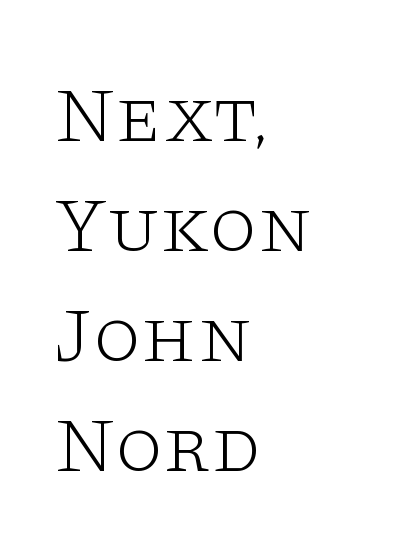
Q: Is the text bold? A: No.
Q: Is the text italic (slanted)? A: No, it is upright.
Q: Is the typeface a serif or a sans-serif typeface? A: Serif.
Q: Is the text underlined? A: No.
Q: How is the paragraph aligned? A: Left-aligned.
Q: Is the spacing between letters normal or unusually wide? A: Normal.
Q: Is the spacing between lines tight, normal or loose? A: Normal.
Q: Width (condensed, normal, or wide)? A: Wide.
Q: Stroke contrast? A: Low.
Q: x-height? A: Large.
Q: Monospaced? A: No.
